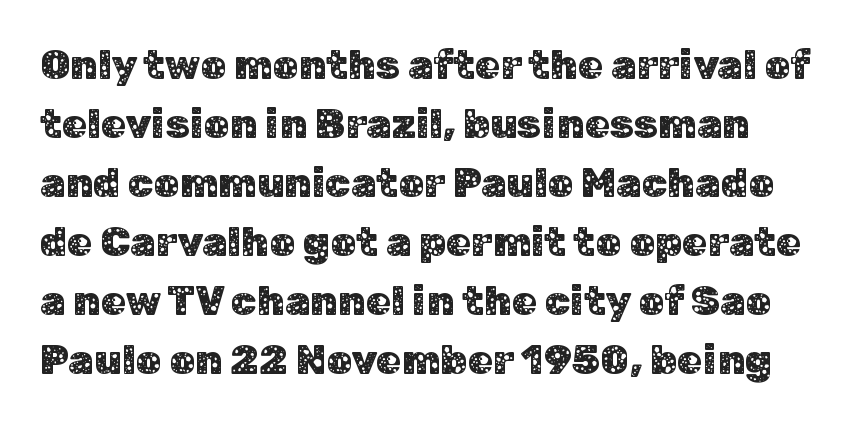
{"serif": "no", "italic": "no", "width": "normal", "stroke_contrast": "low", "x_height": "medium", "monospaced": "no", "underline": "no", "line_spacing": "normal", "line_spacing_ratio": 1.44, "letter_spacing": "normal", "letter_spacing_em": 0.0, "glyph_px": 41}
